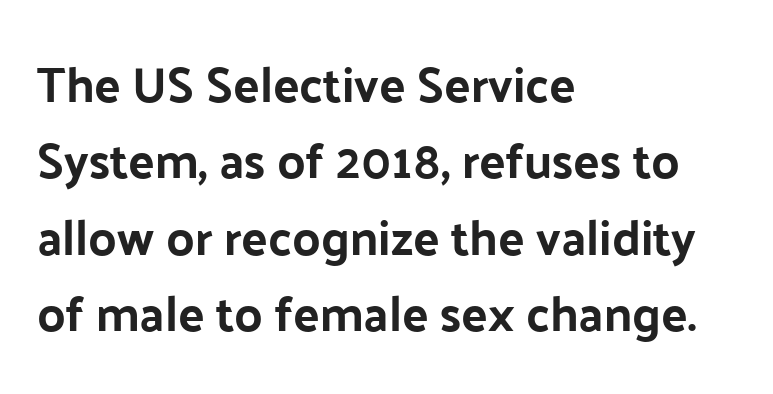
{"serif": "no", "italic": "no", "bold": "yes", "weight": "bold", "width": "normal", "stroke_contrast": "low", "x_height": "medium", "monospaced": "no", "underline": "no", "align": "left", "line_spacing": "normal", "line_spacing_ratio": 1.56, "letter_spacing": "normal", "letter_spacing_em": 0.0, "glyph_px": 49}
